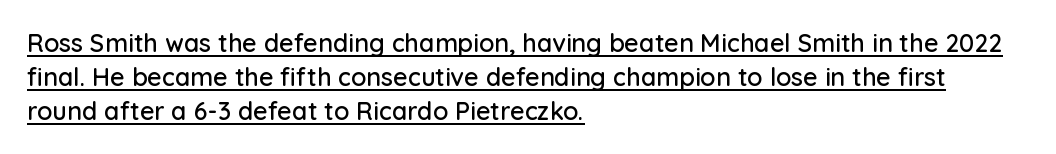
The image shows 25 px text type, upright; set left-aligned, normal line spacing (1.36x), normal letter spacing, underlined.
